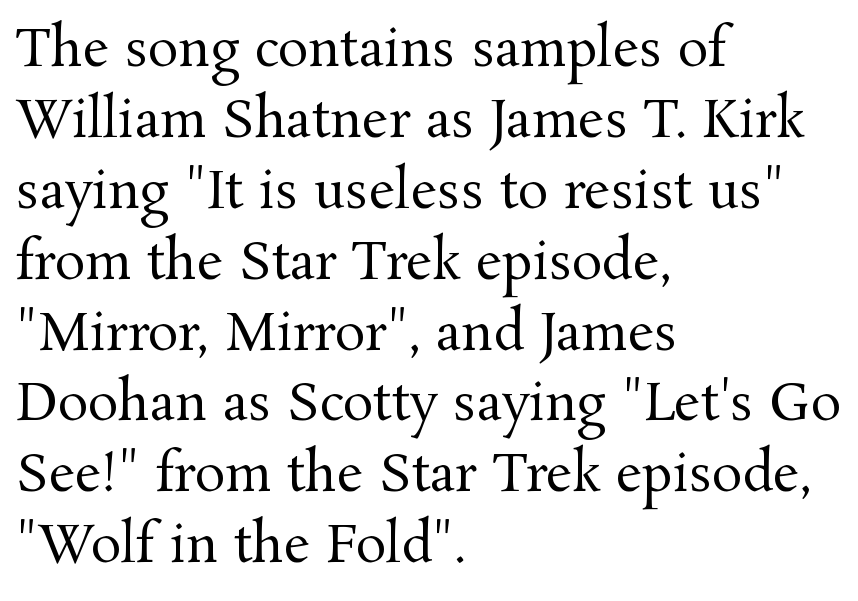
Q: Is the text bold? A: No.
Q: Is the text italic (slanted)? A: No, it is upright.
Q: Is the typeface a serif or a sans-serif typeface? A: Serif.
Q: Is the text underlined? A: No.
Q: How is the paragraph aligned? A: Left-aligned.
Q: Is the spacing between letters normal or unusually wide? A: Normal.
Q: Is the spacing between lines tight, normal or loose? A: Normal.
Q: Width (condensed, normal, or wide)? A: Normal.
Q: Stroke contrast? A: Medium.
Q: x-height? A: Medium.
Q: Monospaced? A: No.
